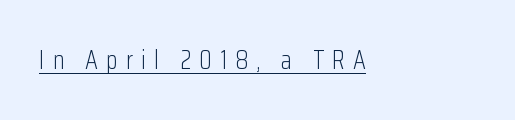
{"italic": "no", "bold": "no", "underline": "yes", "align": "left", "letter_spacing": "wide", "letter_spacing_em": 0.31, "glyph_px": 26}
